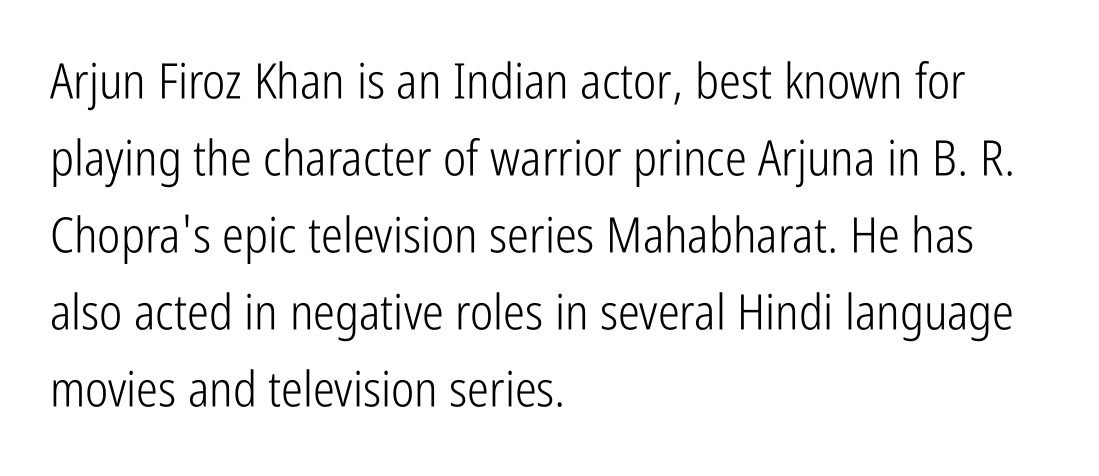
Think standard paragraph weight, or any step lighter than that. Line starts are locked; line ends wander. Quick note: underline off. Leading: standard. Classification — sans serif. The passage shown is typed in a proportional face where columns would drift.
